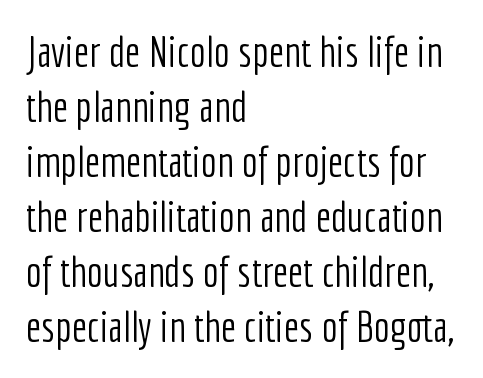
{"serif": "no", "italic": "no", "bold": "no", "weight": "light", "width": "condensed", "stroke_contrast": "low", "x_height": "medium", "monospaced": "no", "underline": "no", "align": "left", "line_spacing": "normal", "line_spacing_ratio": 1.28, "letter_spacing": "normal", "letter_spacing_em": 0.0, "glyph_px": 43}
